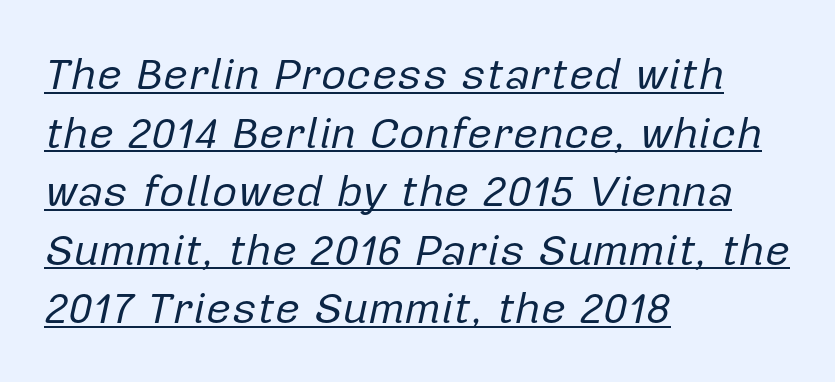
The leading is moderate, giving the passage an even texture. The gaps between neighbouring characters are ordinary and unremarkable. The font sits on the lighter half of the weight spectrum, regular included. The passage shown is typed in a proportional face where columns would drift. The typesetter chose a ragged-right arrangement here.
